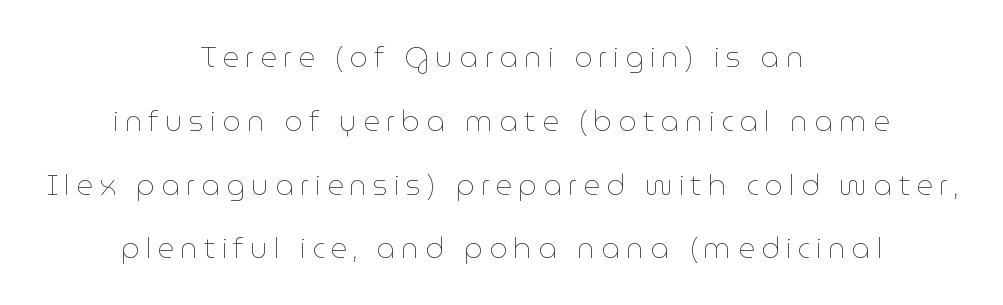
Q: Is the text bold? A: No.
Q: Is the text italic (slanted)? A: No, it is upright.
Q: Is the text underlined? A: No.
Q: How is the paragraph aligned? A: Centered.
Q: Is the spacing between letters normal or unusually wide? A: Unusually wide.
Q: Is the spacing between lines tight, normal or loose? A: Loose.
Q: Width (condensed, normal, or wide)? A: Normal.
Q: Stroke contrast? A: Low.
Q: x-height? A: Medium.
Q: Monospaced? A: No.
